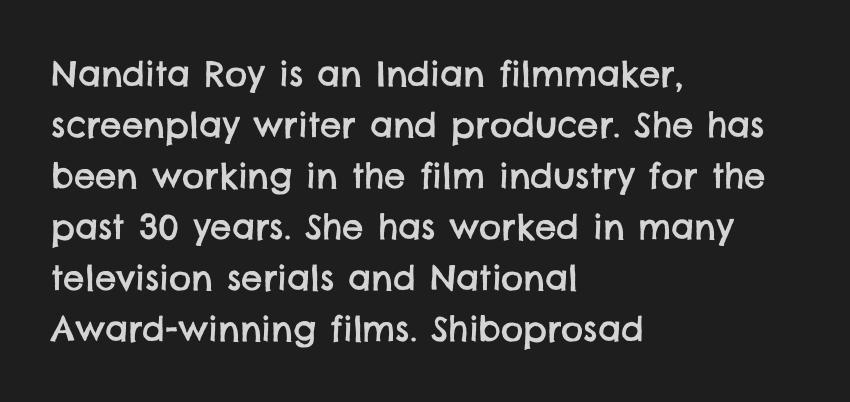
Q: Is the typeface a serif or a sans-serif typeface? A: Sans-serif.
Q: Is the text underlined? A: No.
Q: How is the paragraph aligned? A: Left-aligned.
Q: Is the spacing between letters normal or unusually wide? A: Normal.
Q: Is the spacing between lines tight, normal or loose? A: Normal.
Q: Width (condensed, normal, or wide)? A: Normal.
Q: Stroke contrast? A: Low.
Q: x-height? A: Large.
Q: Monospaced? A: No.
